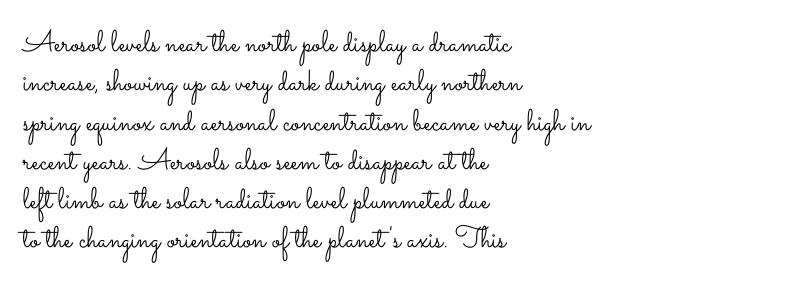
Q: Is the text bold? A: No.
Q: Is the text italic (slanted)? A: Yes.
Q: Is the text underlined? A: No.
Q: How is the paragraph aligned? A: Left-aligned.
Q: Is the spacing between letters normal or unusually wide? A: Normal.
Q: Is the spacing between lines tight, normal or loose? A: Normal.
Q: Width (condensed, normal, or wide)? A: Wide.
Q: Stroke contrast? A: Low.
Q: x-height? A: Small.
Q: Monospaced? A: No.
